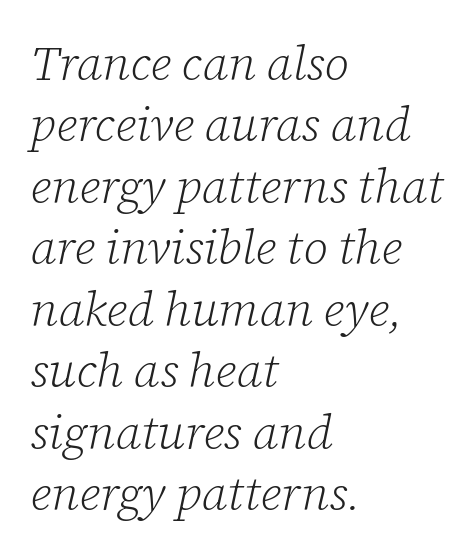
{"serif": "yes", "italic": "yes", "lean": "right", "slant_degrees": 12, "bold": "no", "weight": "light", "width": "normal", "stroke_contrast": "low", "x_height": "medium", "monospaced": "no", "underline": "no", "align": "left", "line_spacing": "normal", "line_spacing_ratio": 1.28, "letter_spacing": "normal", "letter_spacing_em": 0.0, "glyph_px": 48}
